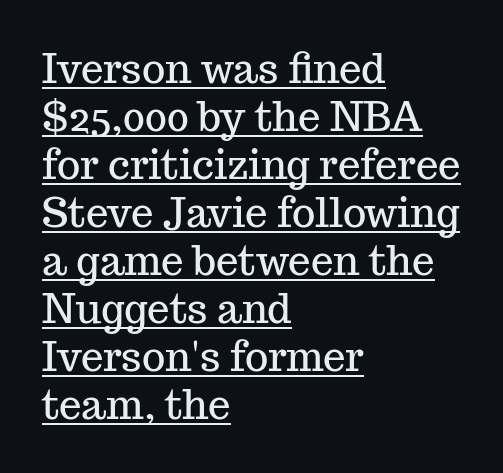
Each word holds together tightly as a unit, with standard inter-letter gaps. I'd call this a serif setting — the letters wear small feet. In CSS terms this would be text-align: left. Is there any slant? The stems are plumb.
